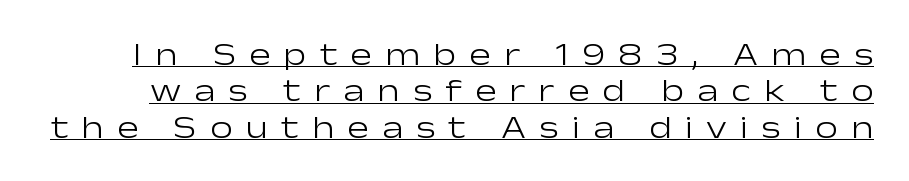
The characters are drawn with everyday or finer stroke widths. The letters are spread apart with noticeably loose tracking. What kind of face is this? One without serifs — a sans. Posture: vertical. The passage shown is typed in a proportional face where columns would drift.
